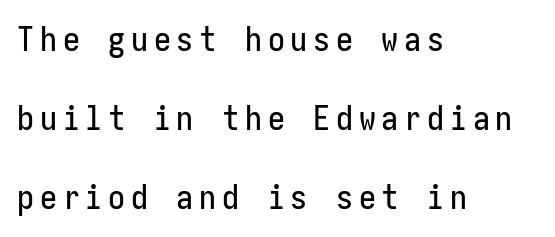
Q: Is the text italic (slanted)? A: No, it is upright.
Q: Is the typeface a serif or a sans-serif typeface? A: Sans-serif.
Q: Is the text underlined? A: No.
Q: How is the paragraph aligned? A: Left-aligned.
Q: Is the spacing between lines tight, normal or loose? A: Loose.
Q: Width (condensed, normal, or wide)? A: Condensed.
Q: Stroke contrast? A: Low.
Q: x-height? A: Medium.
